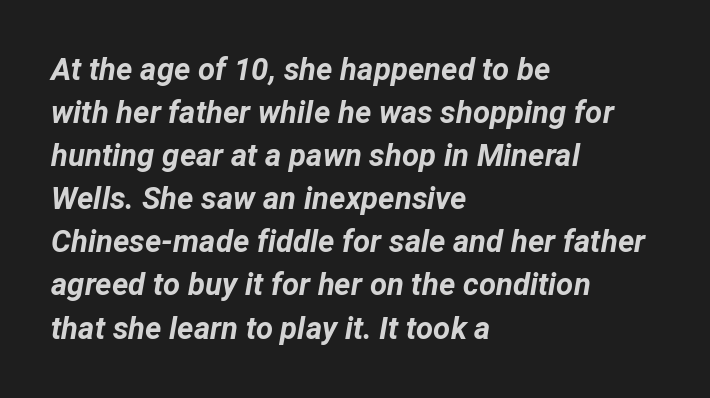
{"italic": "yes", "lean": "right", "slant_degrees": 12, "bold": "yes", "weight": "bold", "width": "normal", "stroke_contrast": "low", "x_height": "medium", "monospaced": "no", "underline": "no", "align": "left", "line_spacing": "normal", "line_spacing_ratio": 1.39, "letter_spacing": "normal", "letter_spacing_em": 0.0, "glyph_px": 31}
